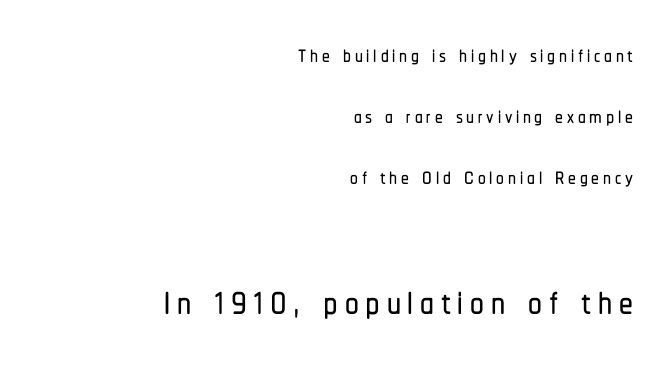
The image shows 55 px condensed sans-serif type, upright; set right-aligned, loose line spacing (1.97x), not underlined; the second (bottom) block is 1.77x larger; low stroke contrast and a medium x-height.
